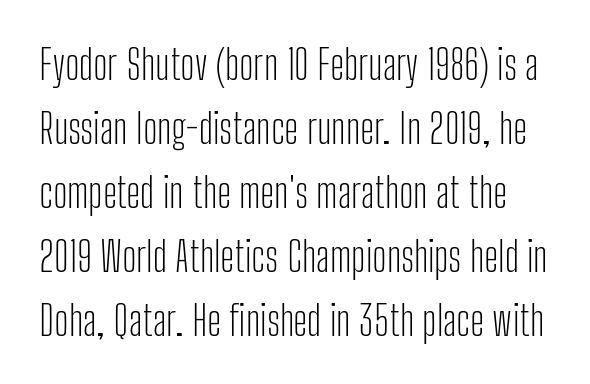
The image shows 41 px light, condensed sans-serif type, upright; set normal line spacing (1.56x), normal letter spacing, not underlined; low stroke contrast and a medium x-height.
